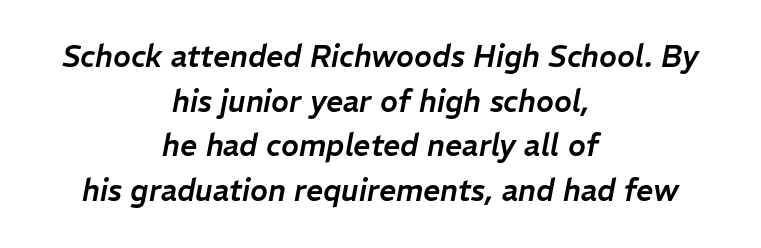
{"italic": "yes", "lean": "right", "slant_degrees": 11, "width": "normal", "stroke_contrast": "low", "x_height": "medium", "monospaced": "no", "underline": "no", "align": "center", "line_spacing": "normal", "line_spacing_ratio": 1.49, "letter_spacing": "normal", "letter_spacing_em": 0.0, "glyph_px": 30}
